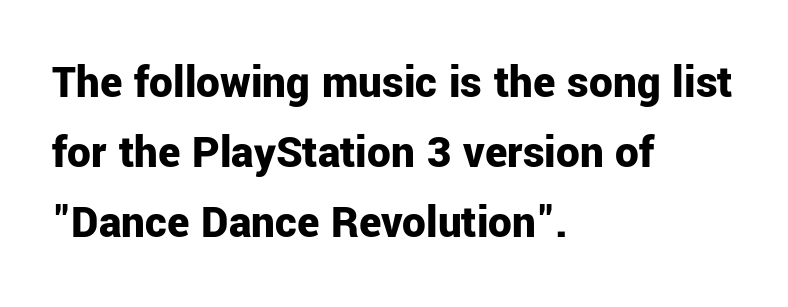
{"serif": "no", "italic": "no", "bold": "yes", "weight": "bold", "width": "normal", "stroke_contrast": "low", "x_height": "medium", "monospaced": "no", "underline": "no", "align": "left", "line_spacing": "normal", "line_spacing_ratio": 1.49, "letter_spacing": "normal", "letter_spacing_em": 0.0, "glyph_px": 47}
